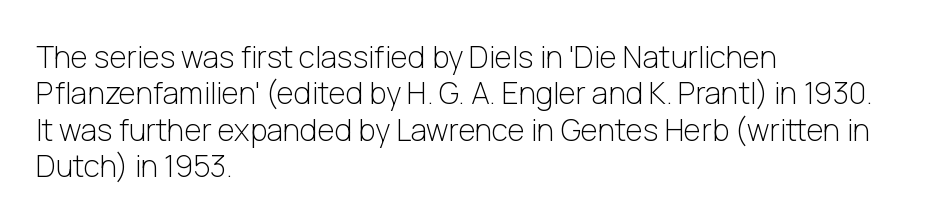
Q: Is the text bold? A: No.
Q: Is the text italic (slanted)? A: No, it is upright.
Q: Is the typeface a serif or a sans-serif typeface? A: Sans-serif.
Q: Is the text underlined? A: No.
Q: How is the paragraph aligned? A: Left-aligned.
Q: Is the spacing between letters normal or unusually wide? A: Normal.
Q: Width (condensed, normal, or wide)? A: Normal.
Q: Stroke contrast? A: Low.
Q: x-height? A: Medium.
Q: Monospaced? A: No.
